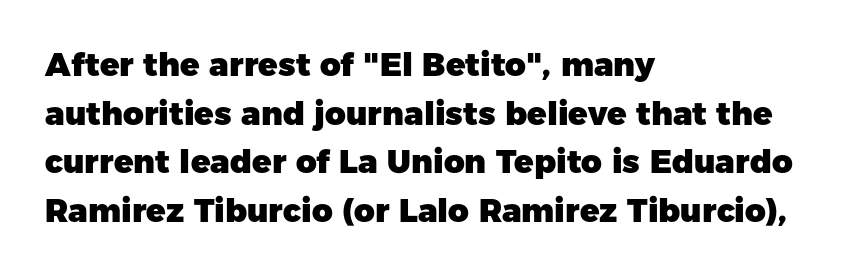
Posture: straight, roman, zero tilt. Look at the bottom of the vertical strokes: they stop flat, with no serifs. Letters rest on an invisible, unmarked baseline. The passage shown is typed in a proportional face where columns would drift. Heft: maximum for text — a bold.
